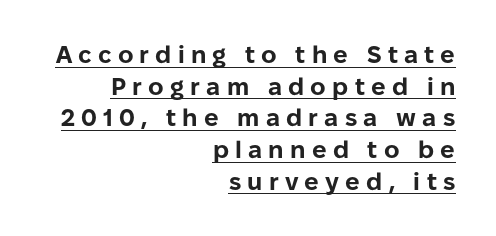
Q: Is the text bold? A: Yes.
Q: Is the text italic (slanted)? A: No, it is upright.
Q: Is the text underlined? A: Yes.
Q: How is the paragraph aligned? A: Right-aligned.
Q: Is the spacing between letters normal or unusually wide? A: Unusually wide.
Q: Is the spacing between lines tight, normal or loose? A: Normal.
